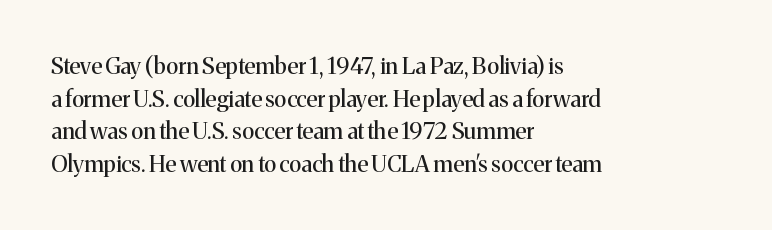
Q: Is the text bold? A: No.
Q: Is the text italic (slanted)? A: No, it is upright.
Q: Is the text underlined? A: No.
Q: How is the paragraph aligned? A: Left-aligned.
Q: Is the spacing between letters normal or unusually wide? A: Normal.
Q: Is the spacing between lines tight, normal or loose? A: Normal.
